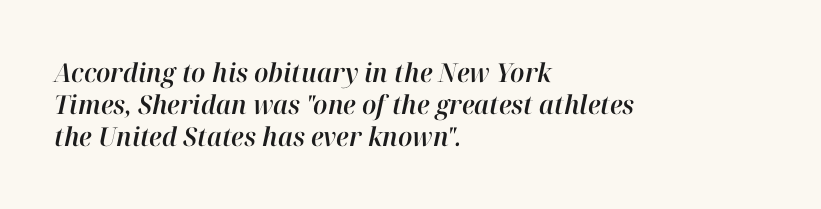
Q: Is the text italic (slanted)? A: Yes, it leans right by about 12 degrees.
Q: Is the text underlined? A: No.
Q: How is the paragraph aligned? A: Left-aligned.
Q: Is the spacing between letters normal or unusually wide? A: Normal.
